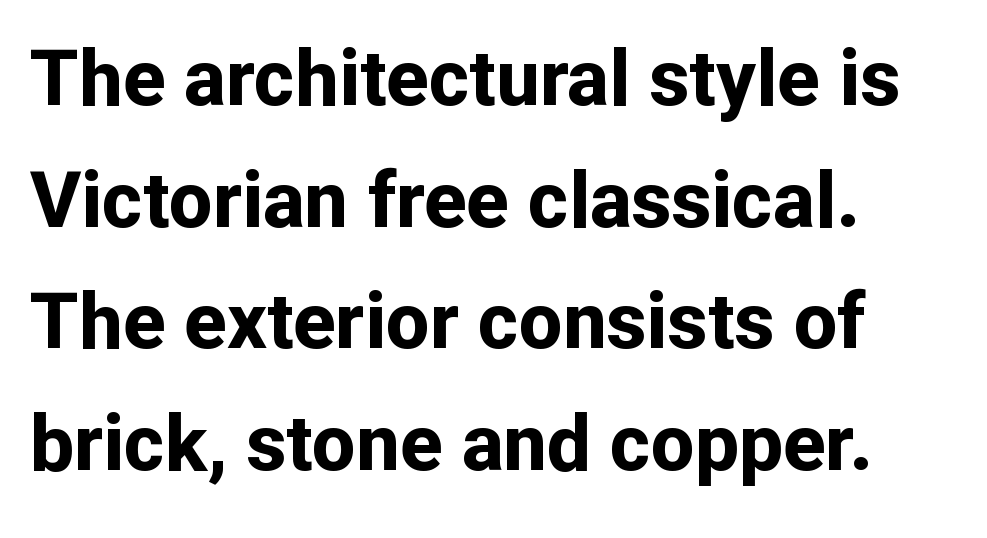
Q: Is the text bold? A: Yes.
Q: Is the text italic (slanted)? A: No, it is upright.
Q: Is the typeface a serif or a sans-serif typeface? A: Sans-serif.
Q: Is the text underlined? A: No.
Q: How is the paragraph aligned? A: Left-aligned.
Q: Is the spacing between letters normal or unusually wide? A: Normal.
Q: Is the spacing between lines tight, normal or loose? A: Normal.
Q: Width (condensed, normal, or wide)? A: Normal.
Q: Stroke contrast? A: Low.
Q: x-height? A: Medium.
Q: Monospaced? A: No.
